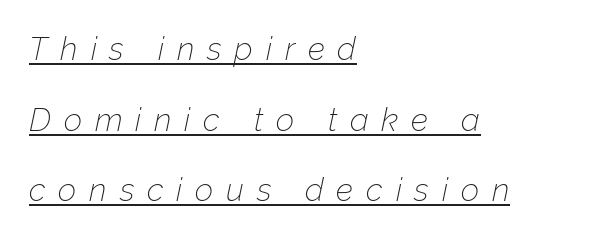
Q: Is the text bold? A: No.
Q: Is the text italic (slanted)? A: Yes, it leans right by about 12 degrees.
Q: Is the text underlined? A: Yes.
Q: How is the paragraph aligned? A: Left-aligned.
Q: Is the spacing between letters normal or unusually wide? A: Unusually wide.
Q: Is the spacing between lines tight, normal or loose? A: Loose.
Q: Width (condensed, normal, or wide)? A: Normal.
Q: Stroke contrast? A: Low.
Q: x-height? A: Medium.
Q: Monospaced? A: No.
